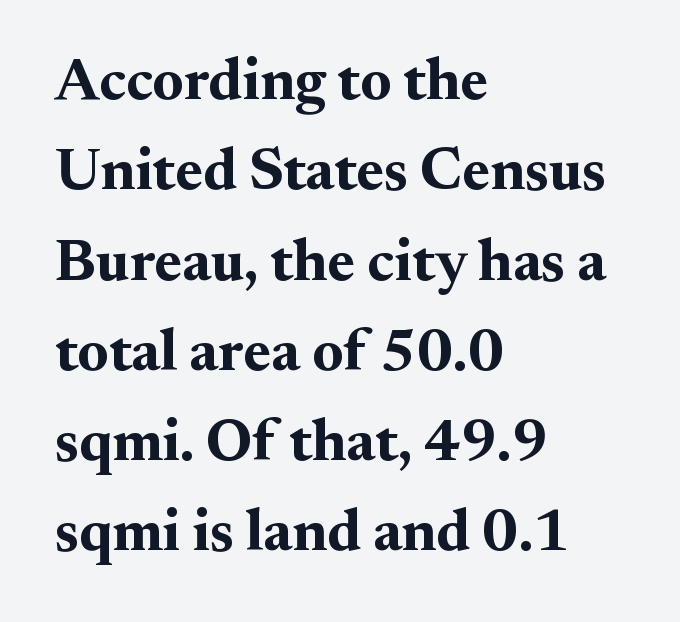
Q: Is the text bold? A: Yes.
Q: Is the text italic (slanted)? A: No, it is upright.
Q: Is the typeface a serif or a sans-serif typeface? A: Serif.
Q: Is the text underlined? A: No.
Q: How is the paragraph aligned? A: Left-aligned.
Q: Is the spacing between letters normal or unusually wide? A: Normal.
Q: Is the spacing between lines tight, normal or loose? A: Normal.
Q: Width (condensed, normal, or wide)? A: Normal.
Q: Stroke contrast? A: Medium.
Q: x-height? A: Small.
Q: Monospaced? A: No.
